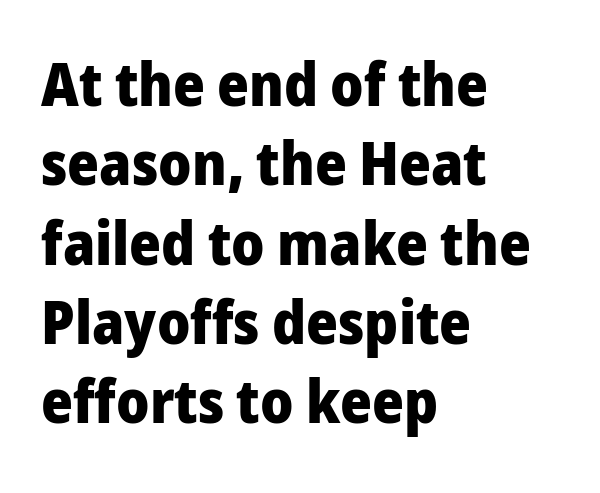
{"serif": "no", "italic": "no", "bold": "yes", "weight": "heavy", "width": "normal", "stroke_contrast": "low", "x_height": "medium", "monospaced": "no", "underline": "no", "align": "left", "line_spacing": "normal", "line_spacing_ratio": 1.3, "letter_spacing": "normal", "letter_spacing_em": 0.0, "glyph_px": 61}
